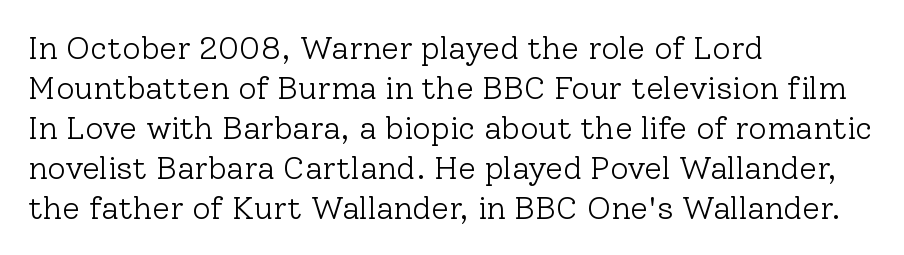
Q: Is the text bold? A: No.
Q: Is the text italic (slanted)? A: No, it is upright.
Q: Is the typeface a serif or a sans-serif typeface? A: Serif.
Q: Is the text underlined? A: No.
Q: How is the paragraph aligned? A: Left-aligned.
Q: Is the spacing between letters normal or unusually wide? A: Normal.
Q: Is the spacing between lines tight, normal or loose? A: Normal.
Q: Width (condensed, normal, or wide)? A: Normal.
Q: Stroke contrast? A: Low.
Q: x-height? A: Medium.
Q: Monospaced? A: No.
